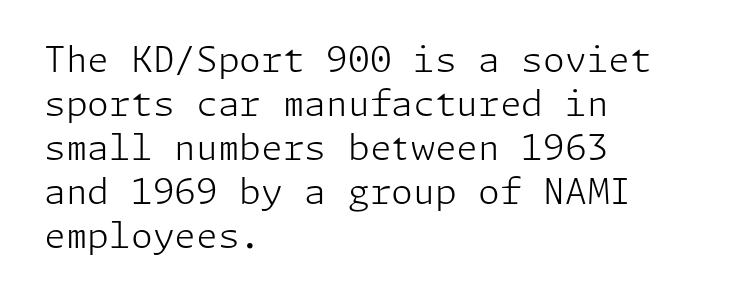
The image shows 35 px light sans-serif type, upright; set left-aligned, normal line spacing (1.26x), normal letter spacing, not underlined; low stroke contrast and a medium x-height.
